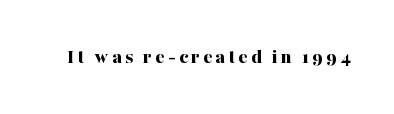
The image shows 21 px bold type, upright; set not underlined.
